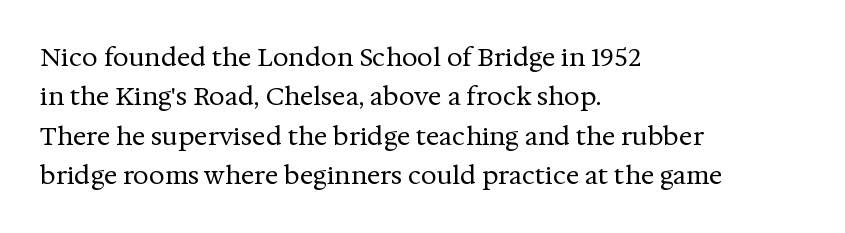
{"italic": "no", "bold": "no", "underline": "no", "align": "left", "line_spacing": "normal", "line_spacing_ratio": 1.58, "letter_spacing": "normal", "letter_spacing_em": 0.0, "glyph_px": 25}
